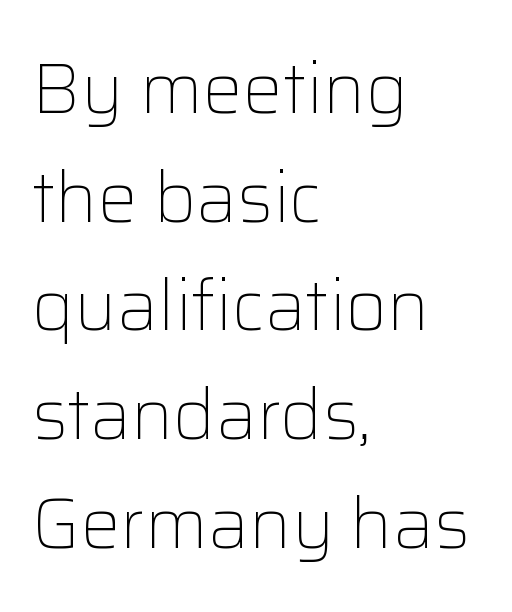
The image shows 71 px light sans-serif type, upright; set left-aligned, normal line spacing (1.53x), normal letter spacing, not underlined; low stroke contrast and a medium x-height.
